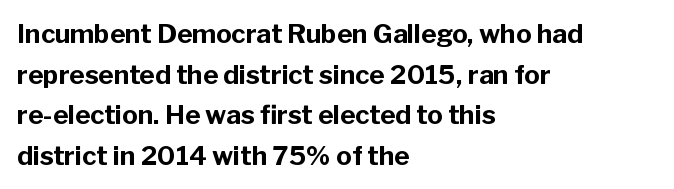
{"italic": "no", "bold": "yes", "underline": "no", "align": "left", "line_spacing": "normal", "line_spacing_ratio": 1.56, "letter_spacing": "normal", "letter_spacing_em": 0.0, "glyph_px": 26}
